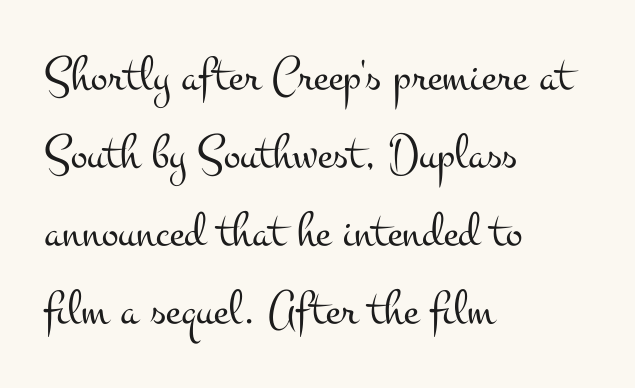
The image shows 50 px light, wide serif type; set left-aligned, normal line spacing (1.56x), normal letter spacing, not underlined; medium stroke contrast and a small x-height.
